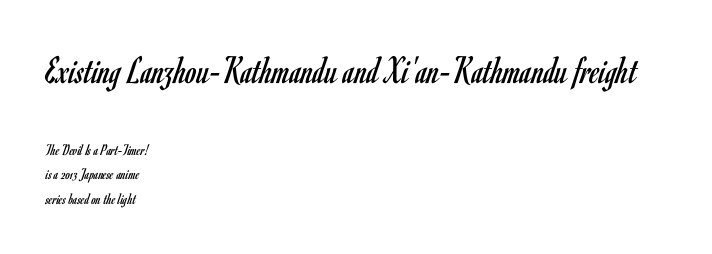
{"serif": "no", "bold": "no", "weight": "regular", "width": "condensed", "stroke_contrast": "low", "x_height": "small", "monospaced": "no", "underline": "no", "align": "left", "line_spacing": "normal", "line_spacing_ratio": 1.54, "letter_spacing": "normal", "letter_spacing_em": 0.0, "larger_block": "first", "size_ratio": 2.5, "glyph_px": 40}
